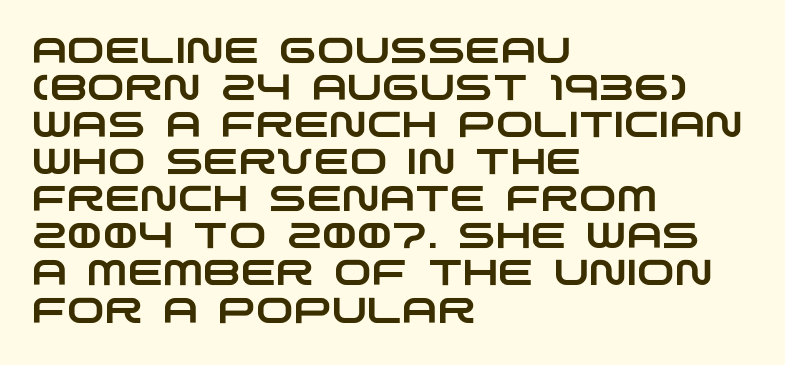
Grotesque or geometric, the face here clearly has no serifs. The face used here is proportionally spaced, like ordinary book or web type. Honestly, the rows look squashed on top of each other. The glyphs are unaccompanied by any horizontal stroke below them. What stands out about the letter spacing? Nothing — it is the standard amount.
